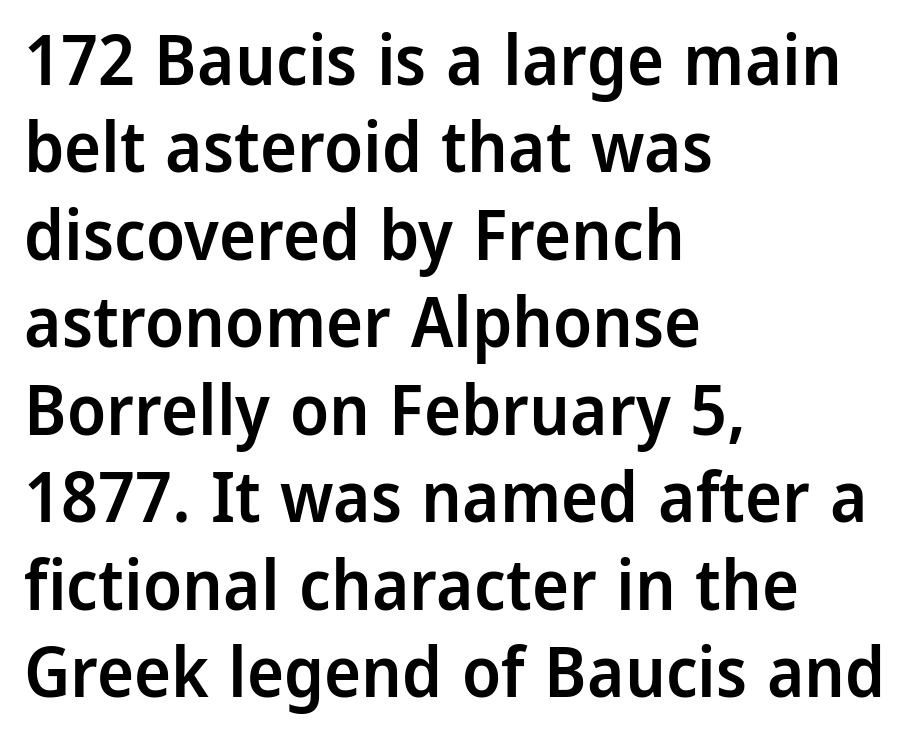
The image shows 70 px semibold sans-serif type, upright; set left-aligned, normal line spacing (1.25x), normal letter spacing, not underlined; low stroke contrast and a medium x-height.
